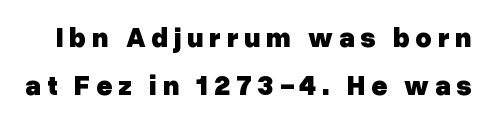
Q: Is the text bold? A: Yes.
Q: Is the text italic (slanted)? A: No, it is upright.
Q: Is the typeface a serif or a sans-serif typeface? A: Sans-serif.
Q: Is the text underlined? A: No.
Q: Is the spacing between letters normal or unusually wide? A: Unusually wide.
Q: Width (condensed, normal, or wide)? A: Normal.
Q: Stroke contrast? A: Low.
Q: x-height? A: Medium.
Q: Monospaced? A: No.
